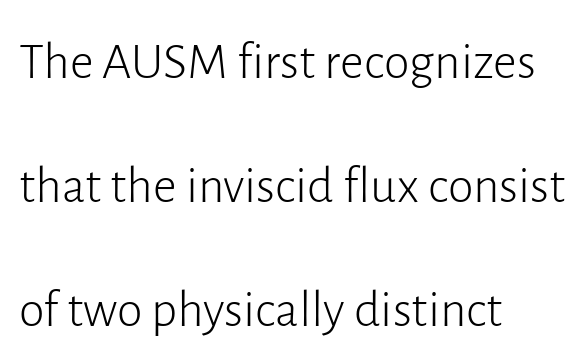
{"serif": "no", "italic": "no", "bold": "no", "weight": "light", "width": "normal", "stroke_contrast": "low", "x_height": "medium", "monospaced": "no", "underline": "no", "align": "left", "line_spacing": "loose", "line_spacing_ratio": 2.38, "letter_spacing": "normal", "letter_spacing_em": 0.0, "glyph_px": 52}
